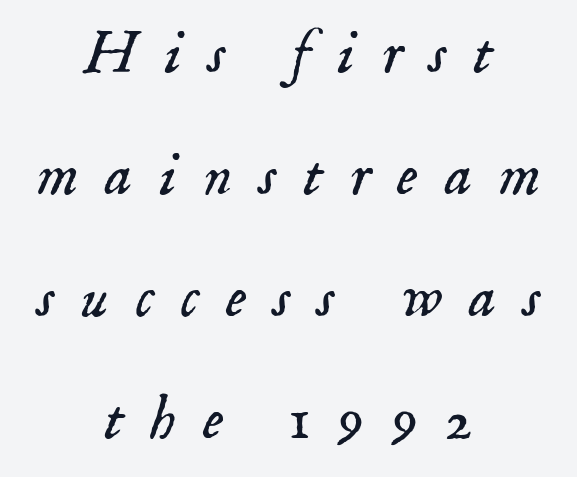
The image shows 61 px light serif type, italic (leaning right); set centered, loose line spacing (2.0x), unusually wide letter spacing (+0.44 em), not underlined; low stroke contrast and a small x-height.
